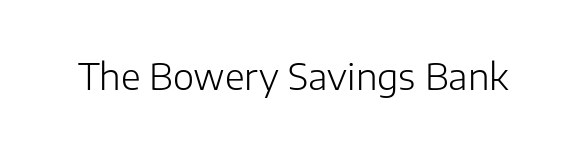
The image shows 36 px light sans-serif type, upright; set normal letter spacing, not underlined; low stroke contrast and a medium x-height.
